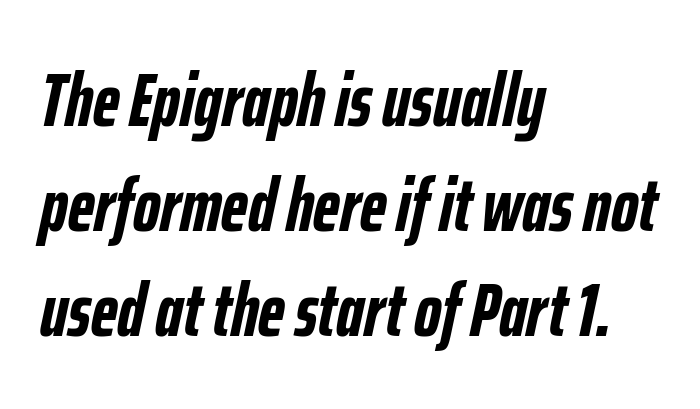
{"italic": "yes", "lean": "right", "slant_degrees": 12, "bold": "yes", "weight": "semibold", "width": "condensed", "stroke_contrast": "low", "x_height": "medium", "monospaced": "no", "underline": "no", "align": "left", "line_spacing": "normal", "line_spacing_ratio": 1.4, "letter_spacing": "normal", "letter_spacing_em": 0.0, "glyph_px": 75}
